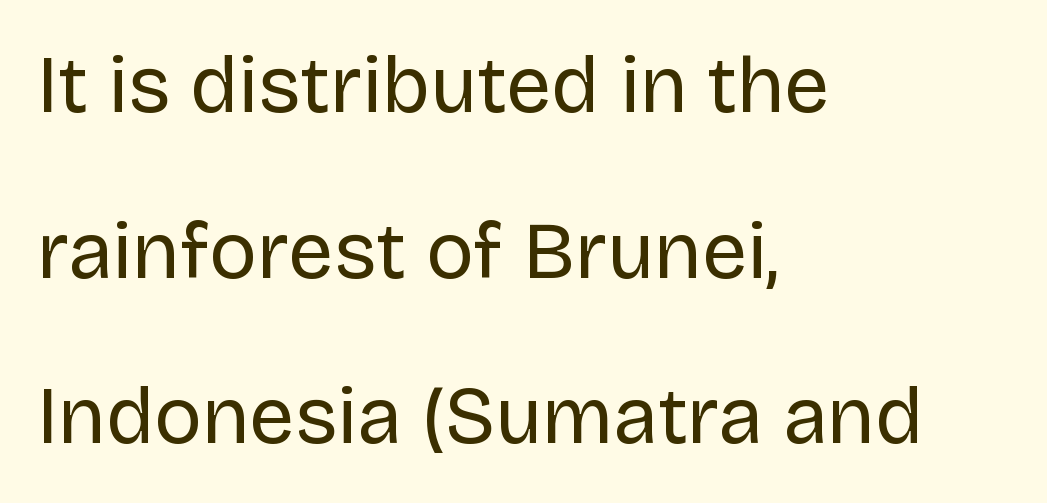
Q: Is the text bold? A: No.
Q: Is the text italic (slanted)? A: No, it is upright.
Q: Is the typeface a serif or a sans-serif typeface? A: Sans-serif.
Q: Is the text underlined? A: No.
Q: How is the paragraph aligned? A: Left-aligned.
Q: Is the spacing between letters normal or unusually wide? A: Normal.
Q: Is the spacing between lines tight, normal or loose? A: Loose.
Q: Width (condensed, normal, or wide)? A: Normal.
Q: Stroke contrast? A: Low.
Q: x-height? A: Large.
Q: Monospaced? A: No.
